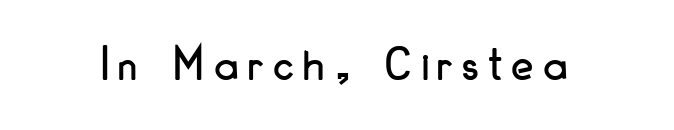
Nobody drew a line under any word here. Does the lettering tilt? It doesn't — this is upright. The face used here is a sans, in the tradition of grotesques and geometrics. Do the characters align in a grid? No, the font is proportional. Display-style spreading of the glyphs; the letterfit is very open.
